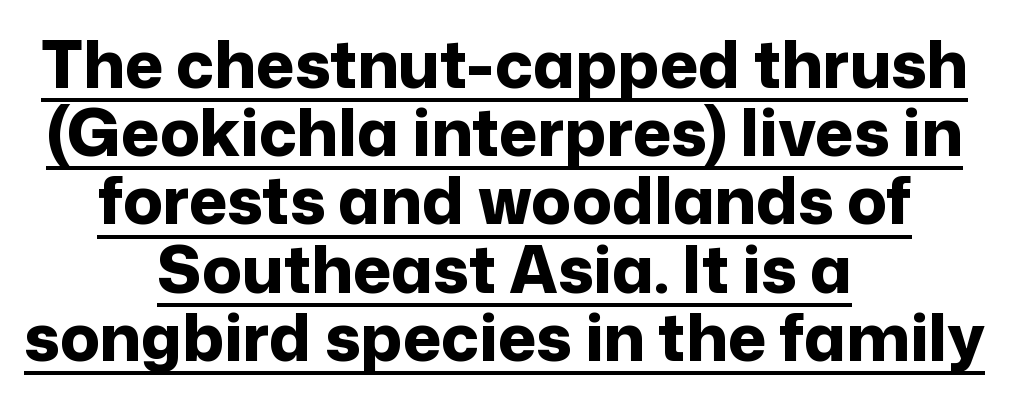
The specimen includes a rule beneath the text block's lines. Horizontally, the lines are justified to the midpoint only. Every character sits straight up, as roman type does. The face used here is proportionally spaced, like ordinary book or web type. Letter spacing: default. The designer went with a sans here, leaving each stem footless.
